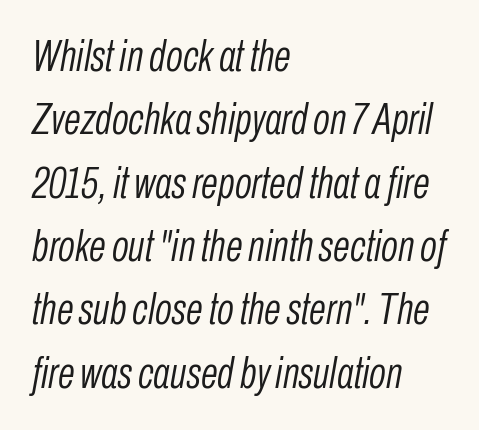
{"italic": "yes", "lean": "right", "slant_degrees": 10, "bold": "no", "weight": "light", "width": "condensed", "stroke_contrast": "low", "x_height": "medium", "monospaced": "no", "underline": "no", "align": "left", "line_spacing": "normal", "line_spacing_ratio": 1.44, "letter_spacing": "normal", "letter_spacing_em": 0.0, "glyph_px": 44}
